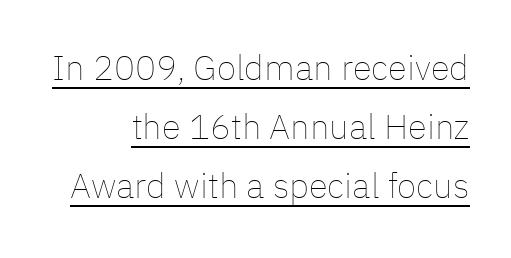
Q: Is the text bold? A: No.
Q: Is the text italic (slanted)? A: No, it is upright.
Q: Is the text underlined? A: Yes.
Q: Is the spacing between letters normal or unusually wide? A: Normal.
Q: Is the spacing between lines tight, normal or loose? A: Normal.
Q: Width (condensed, normal, or wide)? A: Normal.
Q: Stroke contrast? A: Low.
Q: x-height? A: Medium.
Q: Monospaced? A: No.
